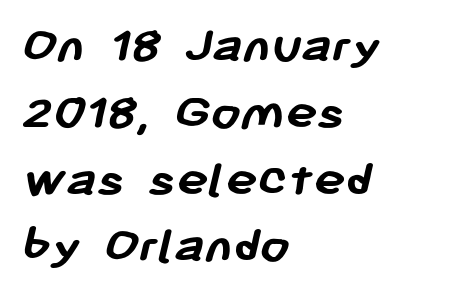
The image shows 53 px semibold sans-serif type; set left-aligned, normal line spacing (1.26x), normal letter spacing, not underlined; low stroke contrast and a medium x-height.
